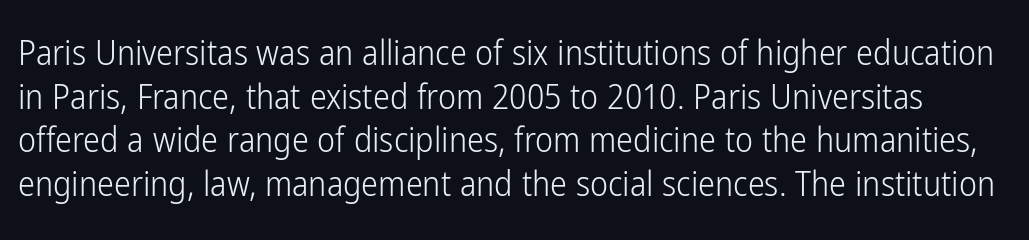
Compared with a typical body face, this is equally light or lighter still. Do the characters align in a grid? No, the font is proportional. There is no visible air inserted between adjacent glyphs. The text was rendered using a sans face with plain stroke endings.
